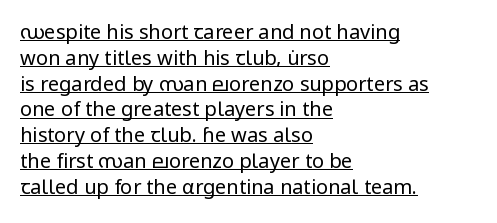
The image shows 20 px text type, upright; set left-aligned, normal line spacing (1.29x), normal letter spacing, underlined.
